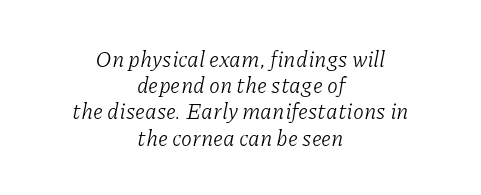
The image shows 22 px text type, italic (leaning right); set centered, line spacing 1.19x, normal letter spacing, not underlined.
